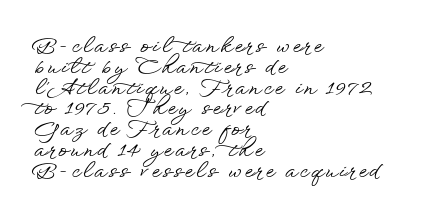
Q: Is the text italic (slanted)? A: Yes.
Q: Is the text underlined? A: No.
Q: How is the paragraph aligned? A: Left-aligned.
Q: Is the spacing between lines tight, normal or loose? A: Tight.
